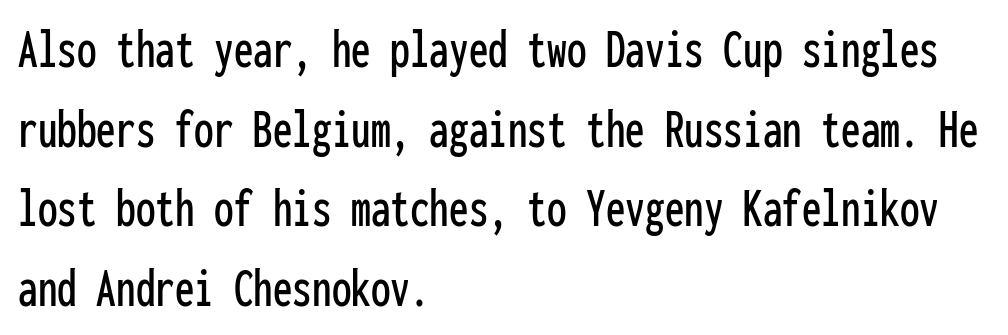
Q: Is the text italic (slanted)? A: No, it is upright.
Q: Is the typeface a serif or a sans-serif typeface? A: Sans-serif.
Q: Is the text underlined? A: No.
Q: How is the paragraph aligned? A: Left-aligned.
Q: Is the spacing between letters normal or unusually wide? A: Normal.
Q: Is the spacing between lines tight, normal or loose? A: Normal.
Q: Width (condensed, normal, or wide)? A: Condensed.
Q: Stroke contrast? A: Low.
Q: x-height? A: Medium.
Q: Monospaced? A: Yes.
